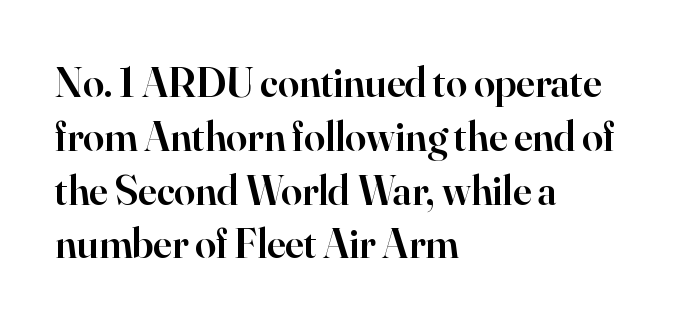
Glyph-to-glyph distance matches everyday printed text. Set as a demibold, roughly 600 on the weight scale. A typesetter would mark this as roman, not italic. Compared with typical paragraphs, the rows here are spaced about the same. Leftover space on each line is placed entirely after the last word.
